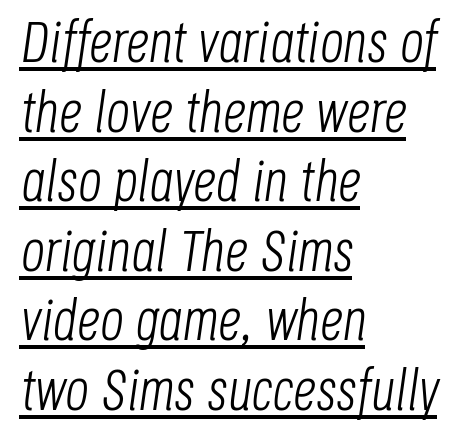
Q: Is the text bold? A: No.
Q: Is the text italic (slanted)? A: Yes, it leans right by about 8 degrees.
Q: Is the text underlined? A: Yes.
Q: How is the paragraph aligned? A: Left-aligned.
Q: Is the spacing between letters normal or unusually wide? A: Normal.
Q: Width (condensed, normal, or wide)? A: Condensed.
Q: Stroke contrast? A: Low.
Q: x-height? A: Large.
Q: Monospaced? A: No.
